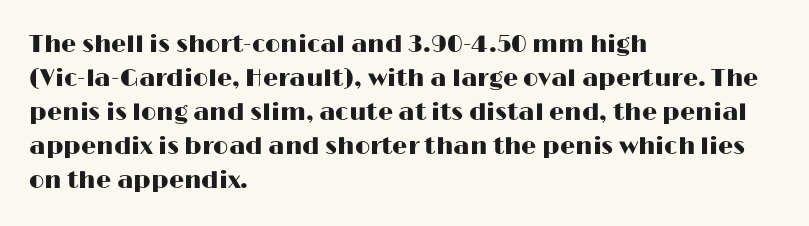
Each word holds together tightly as a unit, with standard inter-letter gaps. Horizontally, the lines are justified to the leading edge only. Check the space under the baseline: it is left empty. Leading matches the norm, producing a regular column.
